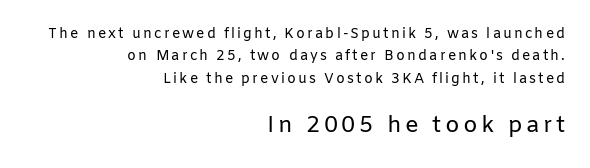
Q: Is the text bold? A: No.
Q: Is the text italic (slanted)? A: No, it is upright.
Q: Is the text underlined? A: No.
Q: How is the paragraph aligned? A: Right-aligned.
Q: Is the spacing between lines tight, normal or loose? A: Normal.
Q: Which block of text is set in a larger size, the first (top) or the second (bottom)? A: The second (bottom) one.
